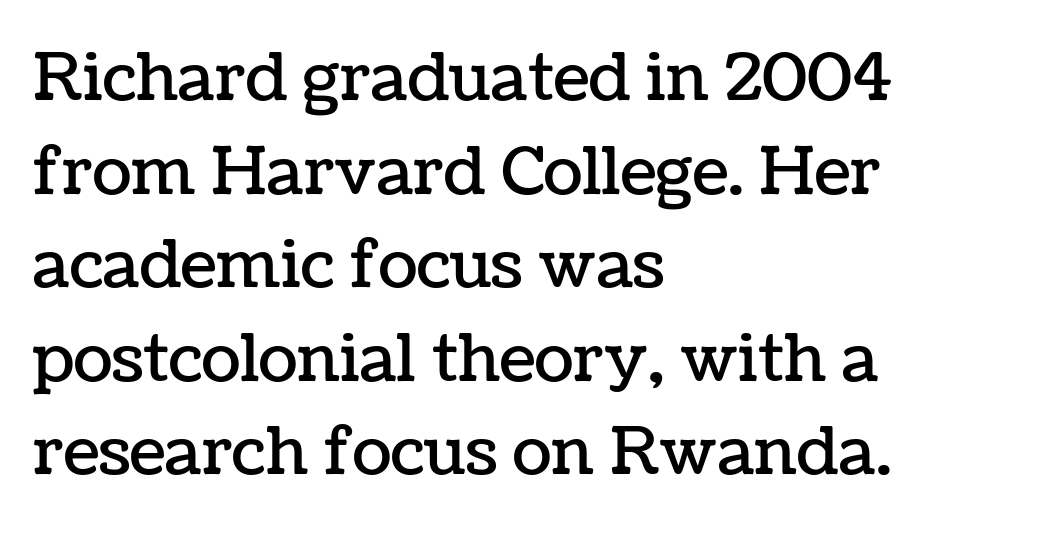
Q: Is the text italic (slanted)? A: No, it is upright.
Q: Is the text underlined? A: No.
Q: How is the paragraph aligned? A: Left-aligned.
Q: Is the spacing between letters normal or unusually wide? A: Normal.
Q: Is the spacing between lines tight, normal or loose? A: Normal.
Q: Width (condensed, normal, or wide)? A: Normal.
Q: Stroke contrast? A: Low.
Q: x-height? A: Medium.
Q: Monospaced? A: No.
